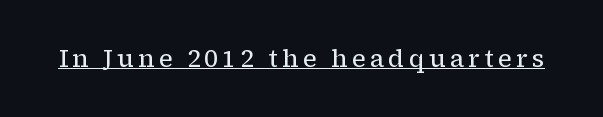
{"italic": "no", "bold": "no", "underline": "yes", "glyph_px": 25}
